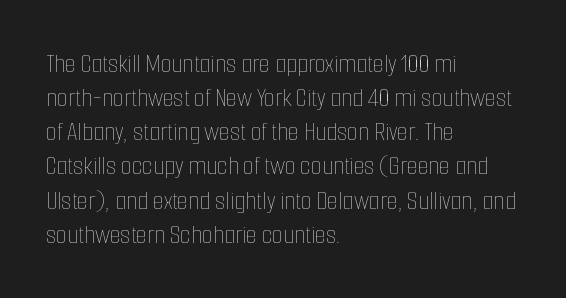
{"italic": "no", "bold": "no", "weight": "thin", "width": "condensed", "stroke_contrast": "low", "x_height": "medium", "monospaced": "no", "underline": "no", "align": "left", "line_spacing_ratio": 1.22, "letter_spacing": "normal", "letter_spacing_em": 0.0, "glyph_px": 28}
